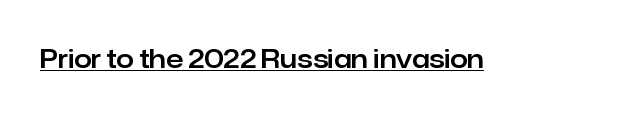
{"italic": "no", "underline": "yes", "letter_spacing": "normal", "letter_spacing_em": 0.0, "glyph_px": 25}
